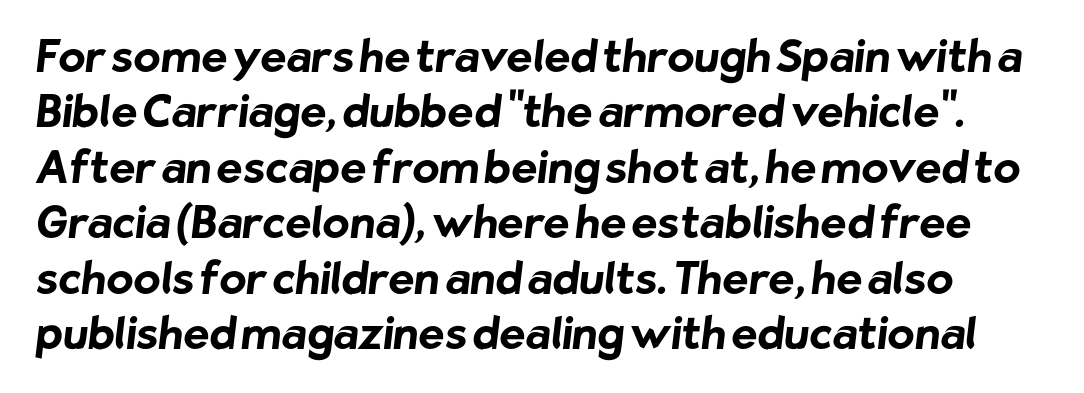
This rendering features lettering with no underline. Varying glyph widths throughout — classic text-font behaviour. In terms of weight, the rendering is a true, heavy bold. The text was rendered using a sans face with plain stroke endings. If you measured baseline to baseline, you'd find a middling distance. The tracking reads as untouched default to a designer's eye.
